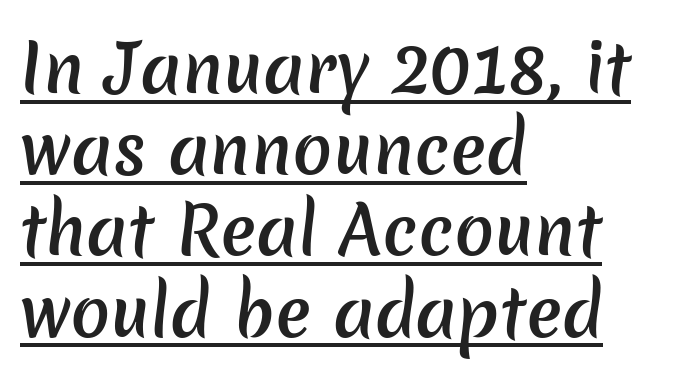
There is no visible air inserted between adjacent glyphs. Proportional: the letters do not fall into vertical columns. A semibold gives these letters moderate extra thickness, short of bold. What decoration does the sample have? An underline. A sans-serif font was chosen for this passage. Short and long lines alike share a common starting point at left.
